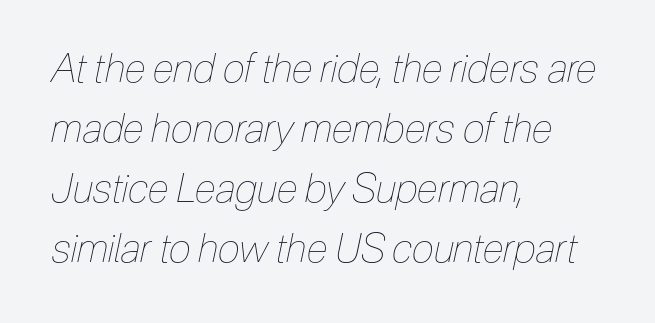
The image shows 40 px thin, condensed type, italic (leaning right); set left-aligned, normal line spacing (1.5x), normal letter spacing, not underlined; low stroke contrast and a medium x-height.
